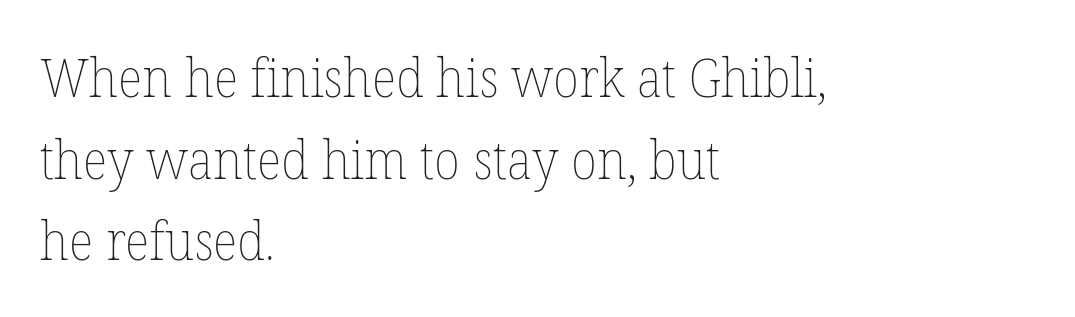
Q: Is the text bold? A: No.
Q: Is the text italic (slanted)? A: No, it is upright.
Q: Is the text underlined? A: No.
Q: How is the paragraph aligned? A: Left-aligned.
Q: Is the spacing between letters normal or unusually wide? A: Normal.
Q: Is the spacing between lines tight, normal or loose? A: Normal.
Q: Width (condensed, normal, or wide)? A: Normal.
Q: Stroke contrast? A: Low.
Q: x-height? A: Medium.
Q: Monospaced? A: No.
